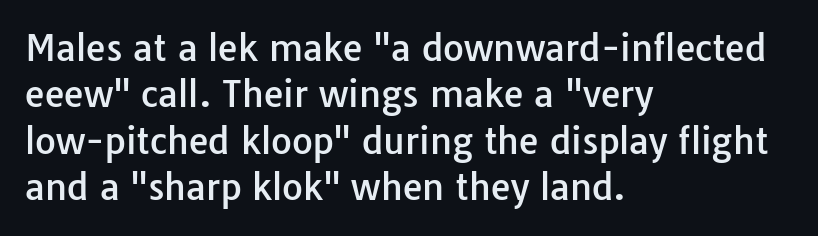
{"serif": "no", "italic": "no", "width": "normal", "stroke_contrast": "low", "x_height": "medium", "monospaced": "no", "underline": "no", "align": "left", "line_spacing": "normal", "line_spacing_ratio": 1.29, "letter_spacing": "normal", "letter_spacing_em": 0.0, "glyph_px": 36}
